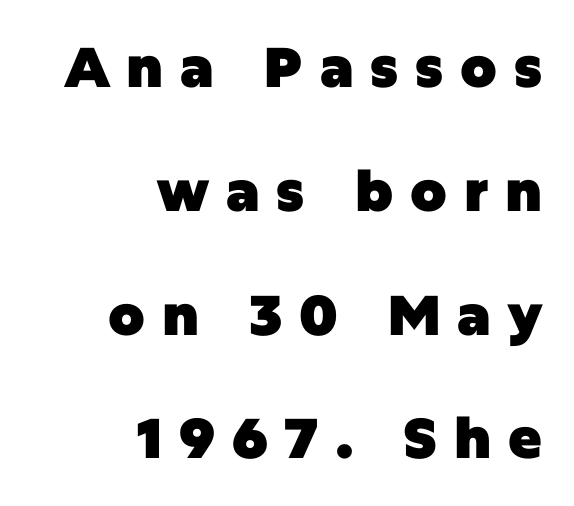
Words float on clear page, feet unadorned. You could not count columns in this text — the font is proportionally spaced. Weight check: bold — yes, fully. The line texture is sparse and dotted thanks to wide tracking.
